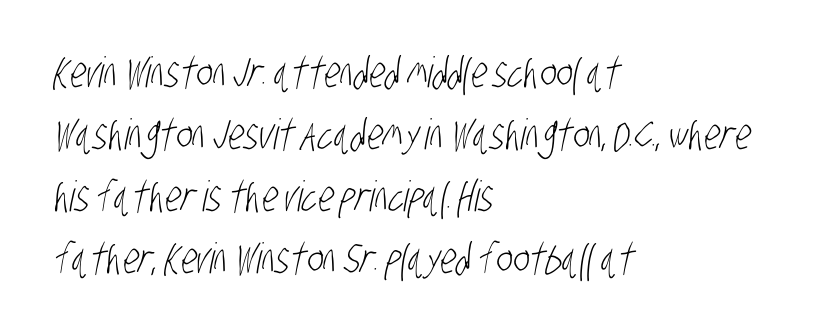
Is this a heavy cut? Hardly; it is regular or lighter. To sum up the face: it is a sans, with no serifs. You could call the tracking neutral — neither tight nor loose. Visually the block forms a straight wall on the left and a jagged coastline on the right.
